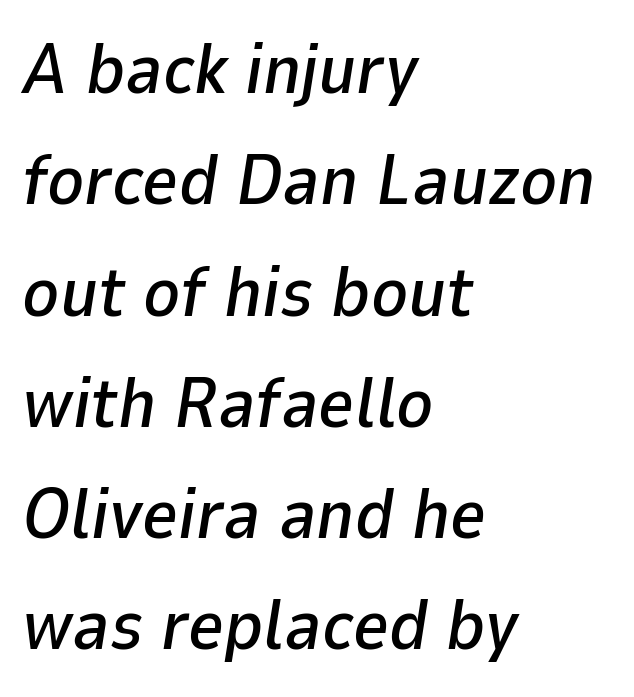
Q: Is the text italic (slanted)? A: Yes, it leans right by about 9 degrees.
Q: Is the text underlined? A: No.
Q: How is the paragraph aligned? A: Left-aligned.
Q: Is the spacing between letters normal or unusually wide? A: Normal.
Q: Is the spacing between lines tight, normal or loose? A: Normal.
Q: Width (condensed, normal, or wide)? A: Normal.
Q: Stroke contrast? A: Low.
Q: x-height? A: Medium.
Q: Monospaced? A: No.
